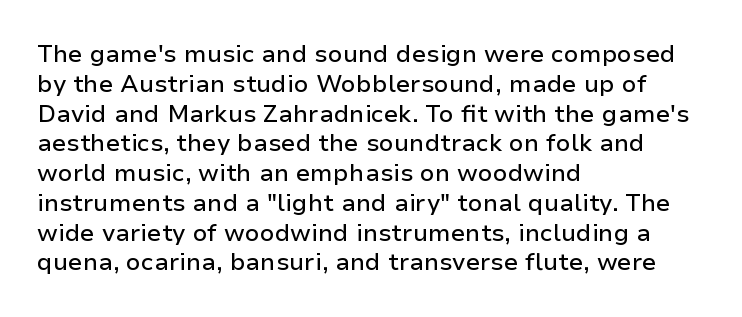
This sample uses an upright cut, with every glyph sitting square on the baseline. The space beneath each line is pristine and unruled. Short note: letters normally spaced. A classic flush-left, rag-right setting is used for this passage.
